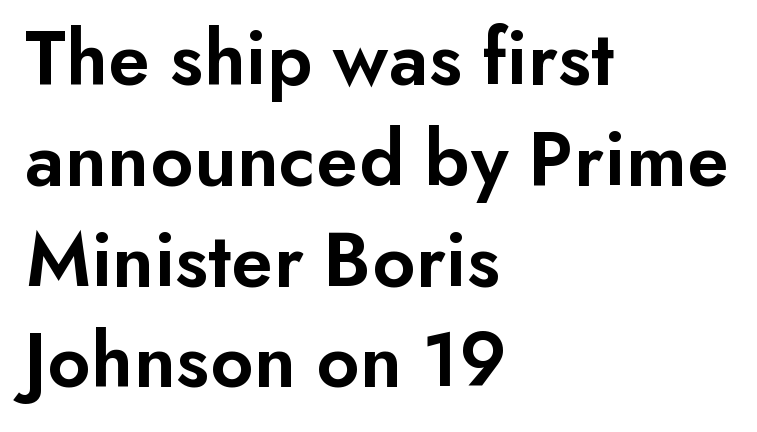
{"serif": "no", "italic": "no", "bold": "semi", "weight": "semibold", "width": "normal", "stroke_contrast": "low", "x_height": "small", "monospaced": "no", "underline": "no", "align": "left", "line_spacing": "normal", "line_spacing_ratio": 1.26, "letter_spacing": "normal", "letter_spacing_em": 0.0, "glyph_px": 80}
